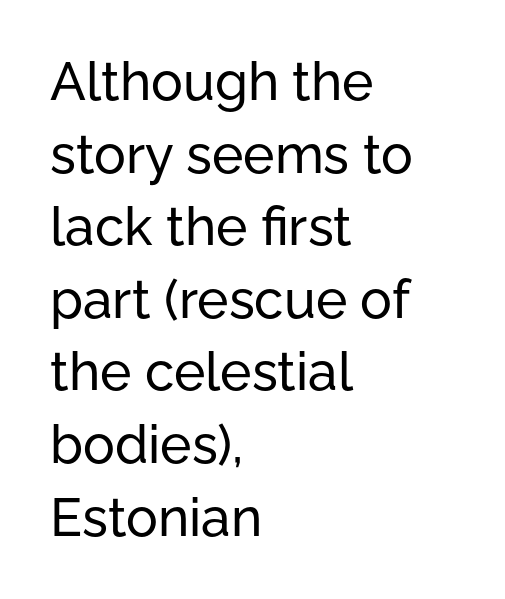
{"serif": "no", "italic": "no", "width": "normal", "stroke_contrast": "low", "x_height": "medium", "monospaced": "no", "underline": "no", "align": "left", "line_spacing": "normal", "line_spacing_ratio": 1.37, "letter_spacing": "normal", "letter_spacing_em": 0.0, "glyph_px": 53}
